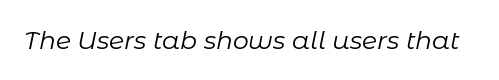
These lines keep a tight, regular rhythm from letter to letter. The area under the type is left untouched. Is the type heavy? It reads as light-to-regular instead. The rendering applies a slant to the glyphs.
